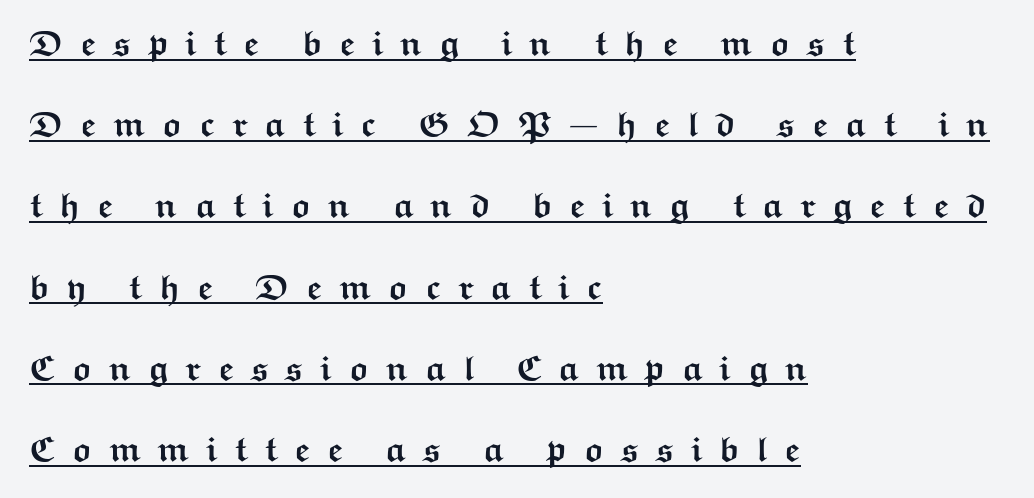
The image shows 35 px semibold, wide sans-serif type, upright; set left-aligned, loose line spacing (2.32x), unusually wide letter spacing (+0.47 em), underlined; medium stroke contrast and a medium x-height.
